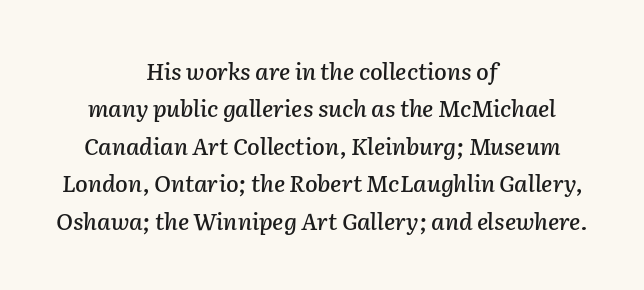
{"italic": "yes", "lean": "right", "slant_degrees": 2, "underline": "no", "align": "center", "line_spacing": "normal", "line_spacing_ratio": 1.63, "letter_spacing": "normal", "letter_spacing_em": 0.0, "glyph_px": 23}
